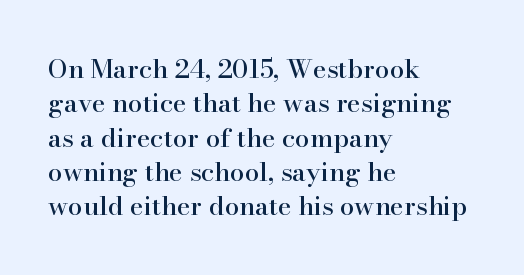
Here the glyphs are tracked normally, forming tight word shapes. Notice how the passage keeps a crisp vertical edge on the left only. A normal amount of white space separates one row of letters from the next. The string is rendered with underlining switched off.
